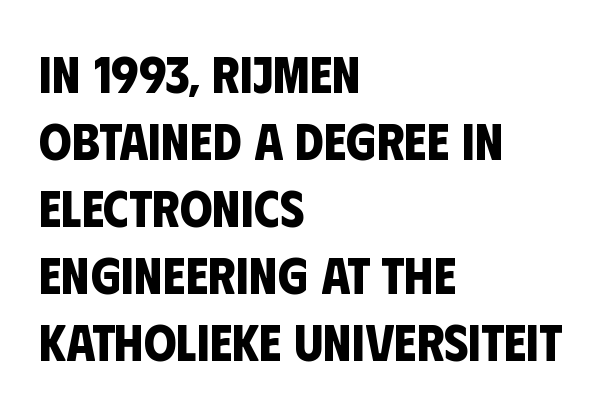
{"serif": "no", "bold": "yes", "weight": "bold", "width": "condensed", "stroke_contrast": "low", "x_height": "large", "monospaced": "no", "underline": "no", "align": "left", "line_spacing": "normal", "line_spacing_ratio": 1.29, "letter_spacing": "normal", "letter_spacing_em": 0.0, "glyph_px": 52}
